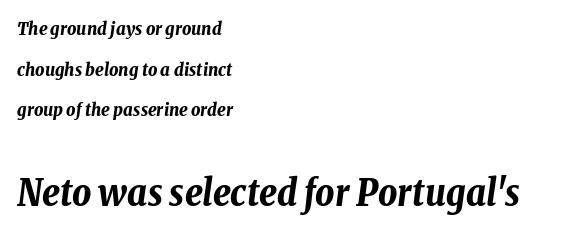
Q: Is the text bold? A: Yes.
Q: Is the text italic (slanted)? A: Yes, it leans right by about 8 degrees.
Q: Is the text underlined? A: No.
Q: How is the paragraph aligned? A: Left-aligned.
Q: Is the spacing between letters normal or unusually wide? A: Normal.
Q: Is the spacing between lines tight, normal or loose? A: Loose.
Q: Which block of text is set in a larger size, the first (top) or the second (bottom)? A: The second (bottom) one.
Q: Width (condensed, normal, or wide)? A: Condensed.
Q: Stroke contrast? A: Low.
Q: x-height? A: Medium.
Q: Monospaced? A: No.
